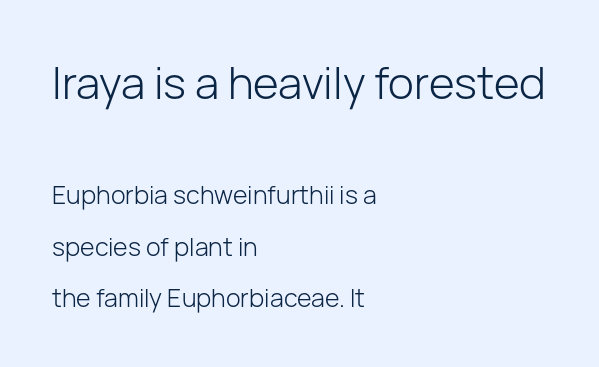
Q: Is the text bold? A: No.
Q: Is the text italic (slanted)? A: No, it is upright.
Q: Is the typeface a serif or a sans-serif typeface? A: Sans-serif.
Q: Is the text underlined? A: No.
Q: How is the paragraph aligned? A: Left-aligned.
Q: Is the spacing between letters normal or unusually wide? A: Normal.
Q: Is the spacing between lines tight, normal or loose? A: Loose.
Q: Which block of text is set in a larger size, the first (top) or the second (bottom)? A: The first (top) one.
Q: Width (condensed, normal, or wide)? A: Normal.
Q: Stroke contrast? A: Low.
Q: x-height? A: Medium.
Q: Monospaced? A: No.
